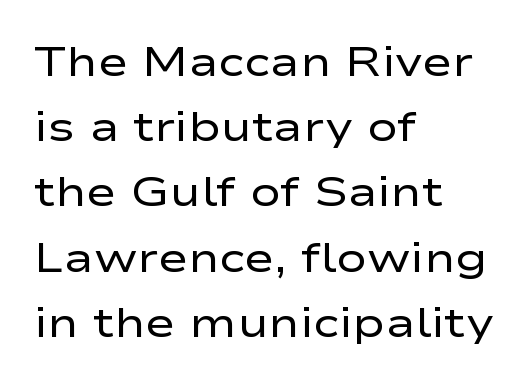
Q: Is the text bold? A: No.
Q: Is the text italic (slanted)? A: No, it is upright.
Q: Is the typeface a serif or a sans-serif typeface? A: Sans-serif.
Q: Is the text underlined? A: No.
Q: How is the paragraph aligned? A: Left-aligned.
Q: Is the spacing between letters normal or unusually wide? A: Normal.
Q: Is the spacing between lines tight, normal or loose? A: Normal.
Q: Width (condensed, normal, or wide)? A: Wide.
Q: Stroke contrast? A: Low.
Q: x-height? A: Medium.
Q: Monospaced? A: No.
